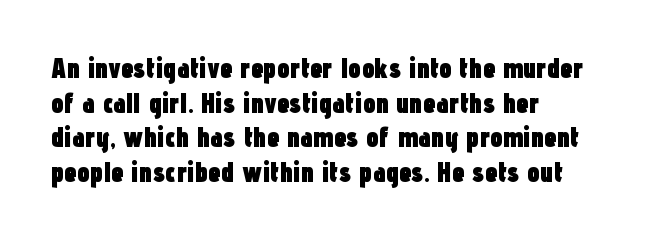
Nope, not italic — everything's standing straight. You'd pick this weight for a headline — it's a proper bold. A typesetter would call this proportional, since set widths differ per character. All the whitespace from short lines collects on the right.
